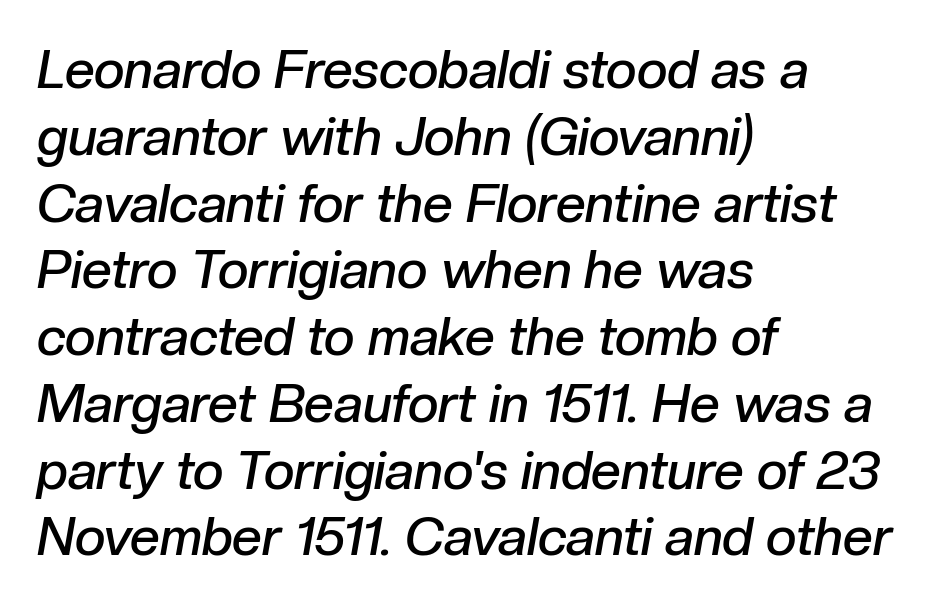
{"italic": "yes", "lean": "right", "slant_degrees": 10, "bold": "semi", "weight": "semibold", "width": "normal", "stroke_contrast": "low", "x_height": "medium", "monospaced": "no", "underline": "no", "align": "left", "line_spacing": "normal", "line_spacing_ratio": 1.26, "letter_spacing": "normal", "letter_spacing_em": 0.0, "glyph_px": 53}
